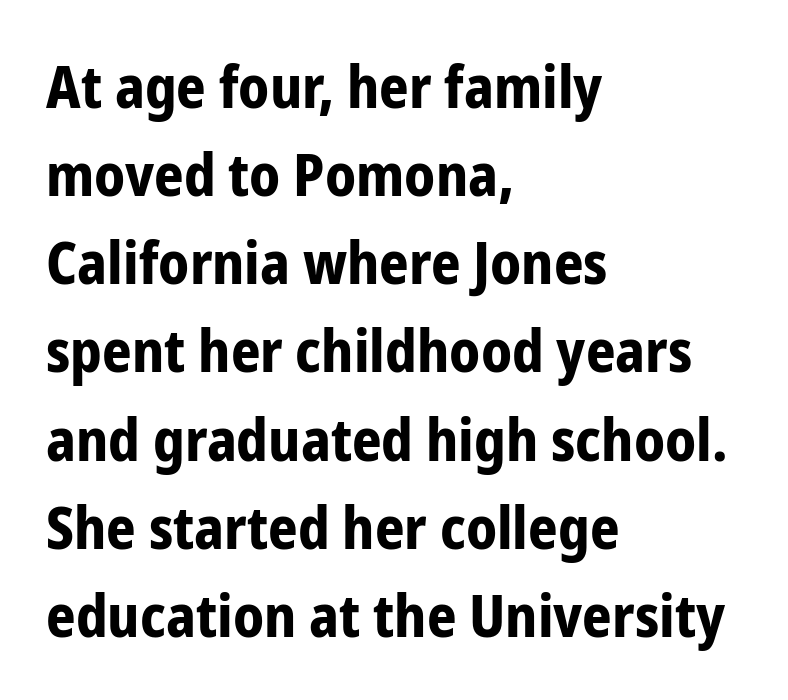
The image shows 58 px bold, condensed sans-serif type, upright; set left-aligned, normal line spacing (1.52x), normal letter spacing, not underlined; low stroke contrast and a medium x-height.
